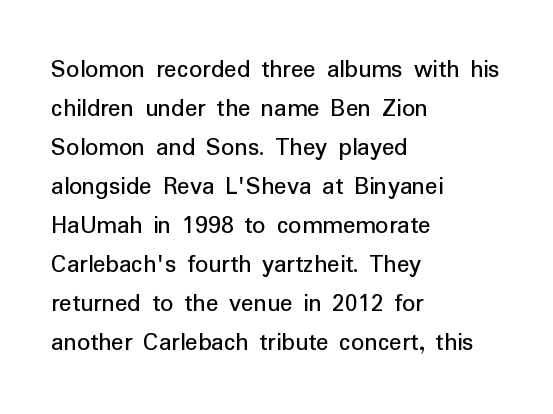
{"italic": "no", "bold": "no", "underline": "no", "align": "left", "line_spacing": "normal", "line_spacing_ratio": 1.5, "letter_spacing": "normal", "letter_spacing_em": 0.0, "glyph_px": 26}
